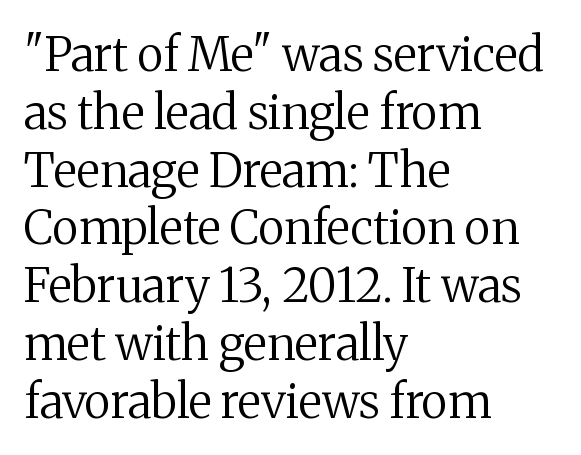
{"serif": "yes", "italic": "no", "bold": "no", "weight": "regular", "width": "normal", "stroke_contrast": "medium", "x_height": "medium", "monospaced": "no", "underline": "no", "align": "left", "line_spacing_ratio": 1.23, "letter_spacing": "normal", "letter_spacing_em": 0.0, "glyph_px": 47}
